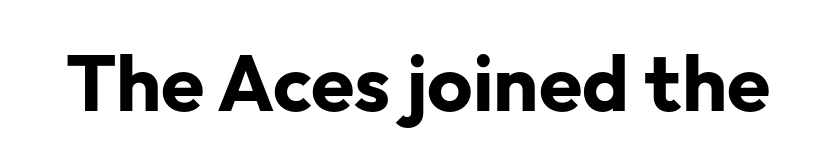
The image shows 79 px bold sans-serif type, upright; set normal letter spacing, not underlined; low stroke contrast and a medium x-height.
